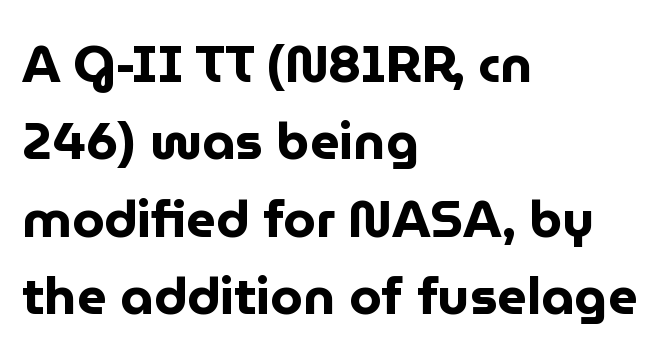
Reading down the block, your eye returns to a fixed left position each line. These lines are rendered in a variable-pitch font. Weight: bold. Short note: letters normally spaced.
